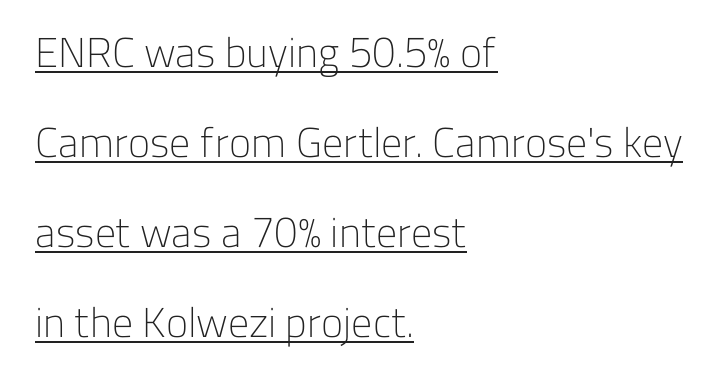
{"serif": "no", "italic": "no", "bold": "no", "weight": "light", "width": "normal", "stroke_contrast": "low", "x_height": "medium", "monospaced": "no", "underline": "yes", "align": "left", "line_spacing": "loose", "line_spacing_ratio": 2.14, "letter_spacing": "normal", "letter_spacing_em": 0.0, "glyph_px": 42}
